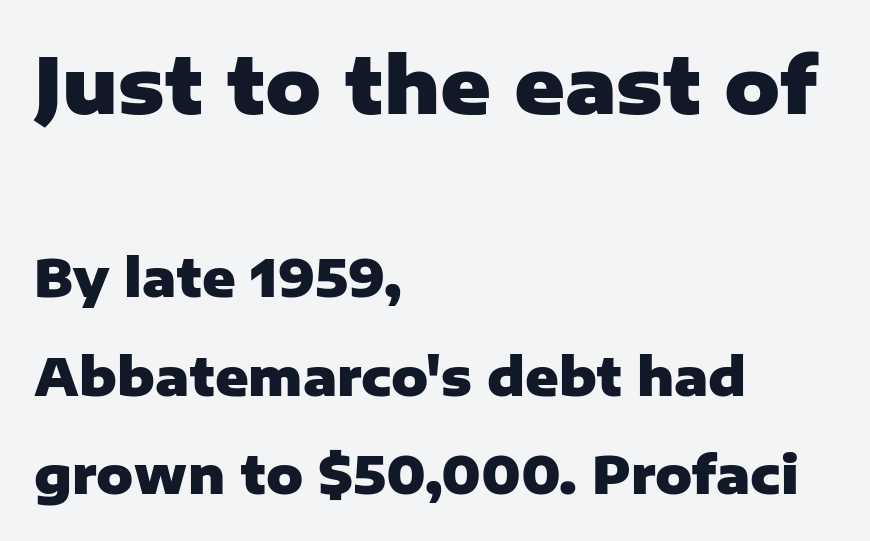
A typesetter would label this face a sans. Students, note that the glyphs here touch the page at normal intervals. The rendering uses a large line-height, opening up the rows. The rendering uses natural spacing where letterforms have individual widths. The emphasis by scale lands on block number one, above.
